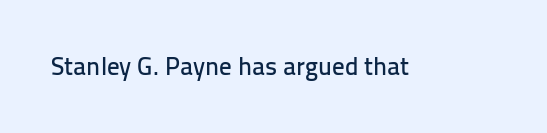
{"italic": "no", "underline": "no", "letter_spacing": "normal", "letter_spacing_em": 0.0, "glyph_px": 25}
